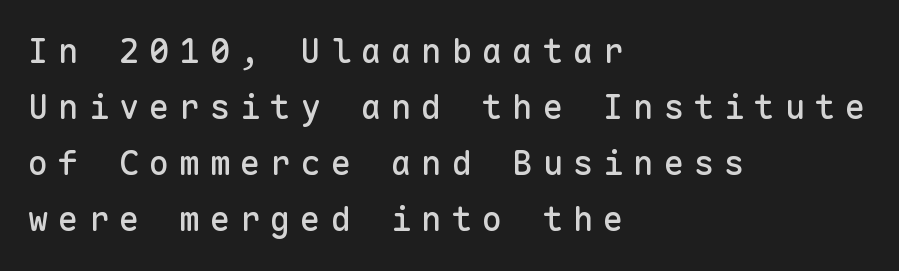
Every character here occupies the same horizontal width, giving the sample a typewriter-like rhythm. Successive baselines arrive at the customary interval. Designer's note — italics off, roman on. The foot of each line stays bare and open. One-word summary of the alignment: left. Nope, no serifs anywhere on these letters.
